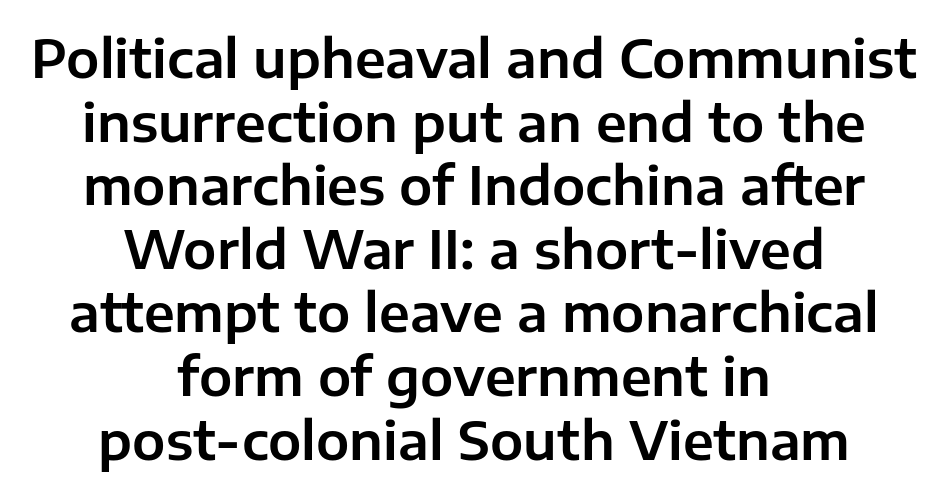
{"serif": "no", "italic": "no", "width": "normal", "stroke_contrast": "low", "x_height": "medium", "monospaced": "no", "underline": "no", "align": "center", "line_spacing_ratio": 1.2, "letter_spacing": "normal", "letter_spacing_em": 0.0, "glyph_px": 53}
